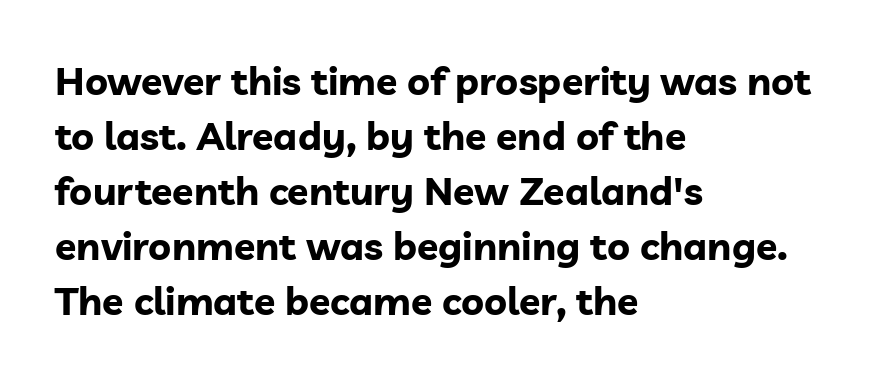
The image shows 39 px bold sans-serif type, upright; set left-aligned, normal line spacing (1.41x), normal letter spacing, not underlined; low stroke contrast and a medium x-height.
